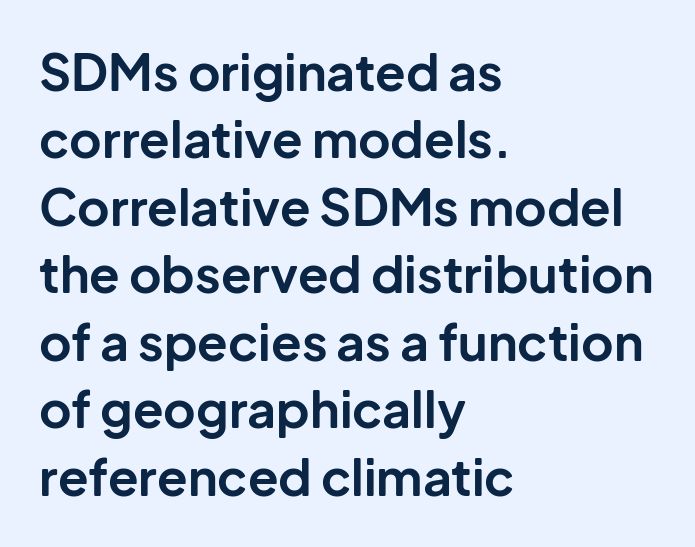
The passage shown is emphatically bold. Spacing between characters is what you'd get straight out of the box. The rendering uses a moderate line-height, typical for paragraphs. Which margin do the lines hug? The left one — the right edge is uneven. Quick note: not italic, upright.
